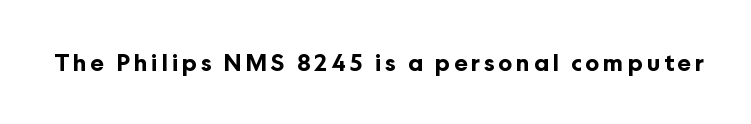
{"italic": "no", "bold": "yes", "underline": "no", "glyph_px": 23}
